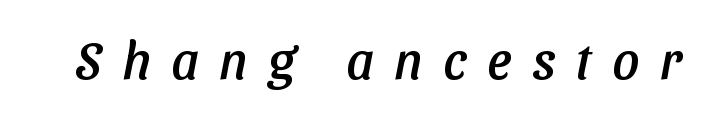
The image shows 52 px sans-serif type; set unusually wide letter spacing (+0.4 em), not underlined; low stroke contrast and a medium x-height.
